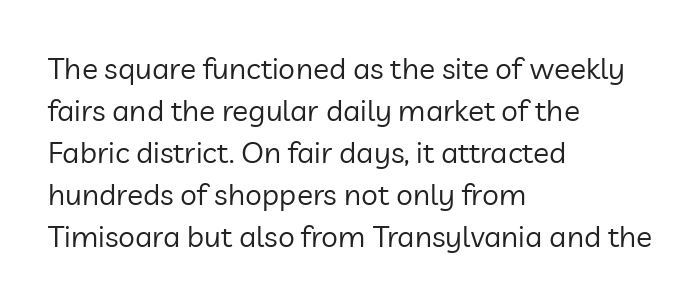
Q: Is the text bold? A: No.
Q: Is the text italic (slanted)? A: No, it is upright.
Q: Is the typeface a serif or a sans-serif typeface? A: Sans-serif.
Q: Is the text underlined? A: No.
Q: How is the paragraph aligned? A: Left-aligned.
Q: Is the spacing between letters normal or unusually wide? A: Normal.
Q: Is the spacing between lines tight, normal or loose? A: Normal.
Q: Width (condensed, normal, or wide)? A: Normal.
Q: Stroke contrast? A: Low.
Q: x-height? A: Medium.
Q: Monospaced? A: No.
